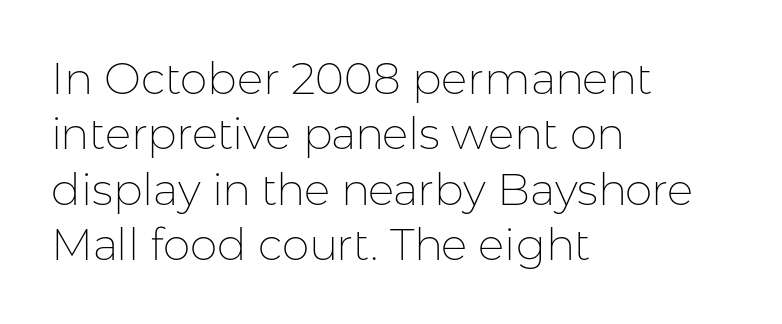
The image shows 44 px thin sans-serif type, upright; set left-aligned, normal line spacing (1.26x), normal letter spacing, not underlined; low stroke contrast and a medium x-height.
